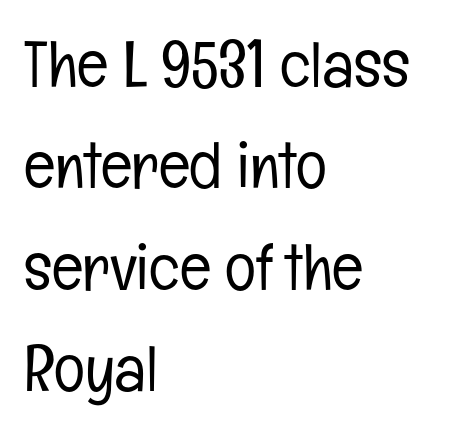
{"serif": "no", "italic": "no", "bold": "no", "weight": "light", "width": "condensed", "stroke_contrast": "low", "x_height": "medium", "monospaced": "no", "underline": "no", "align": "left", "line_spacing": "normal", "line_spacing_ratio": 1.56, "letter_spacing": "normal", "letter_spacing_em": 0.0, "glyph_px": 65}
